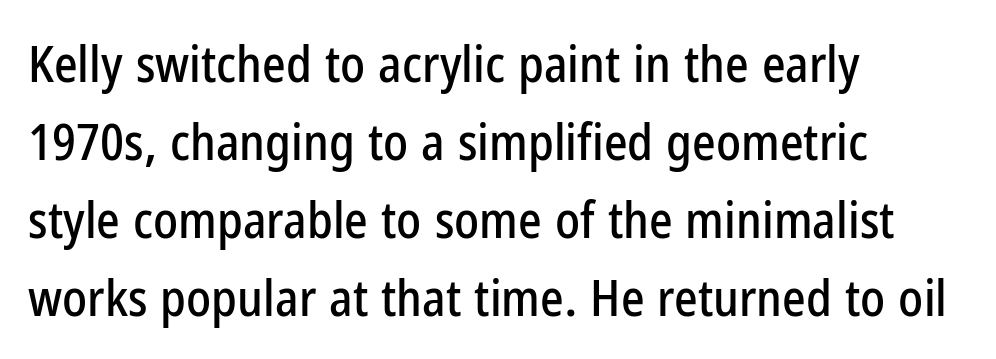
The image shows 50 px condensed sans-serif type, upright; set left-aligned, normal line spacing (1.56x), normal letter spacing, not underlined; low stroke contrast and a medium x-height.
